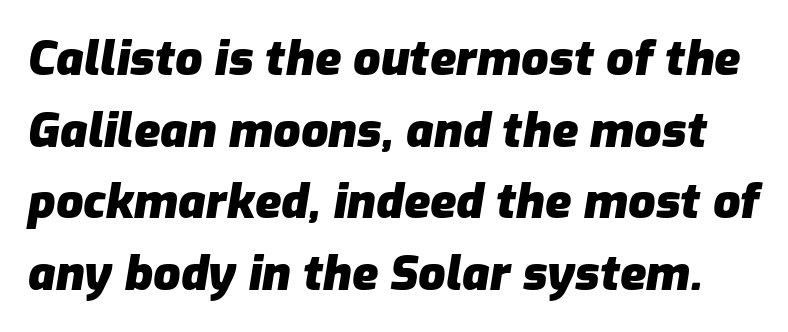
The image shows 48 px heavy type, italic (leaning right); set normal line spacing (1.49x), normal letter spacing, not underlined; low stroke contrast and a medium x-height.
